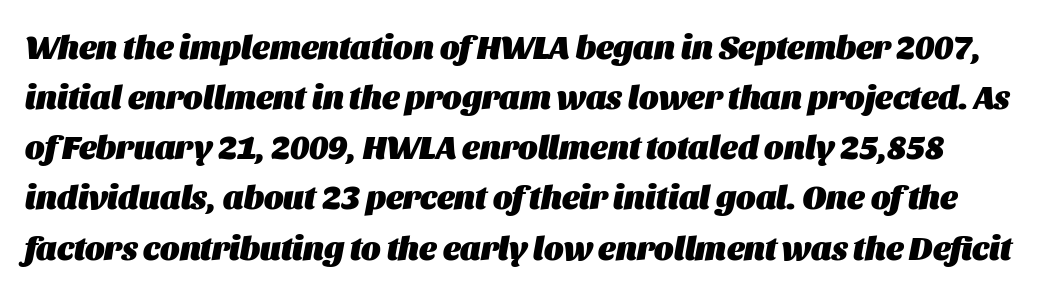
Q: Is the text bold? A: Yes.
Q: Is the text italic (slanted)? A: Yes, it leans right by about 11 degrees.
Q: Is the text underlined? A: No.
Q: Is the spacing between letters normal or unusually wide? A: Normal.
Q: Is the spacing between lines tight, normal or loose? A: Normal.
Q: Width (condensed, normal, or wide)? A: Normal.
Q: Stroke contrast? A: Medium.
Q: x-height? A: Large.
Q: Monospaced? A: No.
